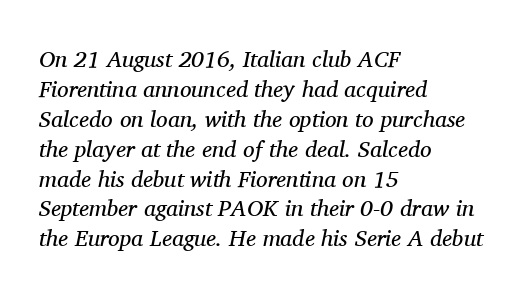
The image shows 23 px text type, italic (leaning right); set left-aligned, normal line spacing (1.3x), normal letter spacing, not underlined.
